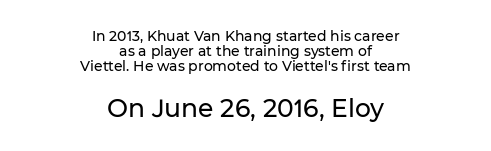
Q: Is the text italic (slanted)? A: No, it is upright.
Q: Is the text underlined? A: No.
Q: How is the paragraph aligned? A: Centered.
Q: Is the spacing between letters normal or unusually wide? A: Normal.
Q: Is the spacing between lines tight, normal or loose? A: Tight.
Q: Which block of text is set in a larger size, the first (top) or the second (bottom)? A: The second (bottom) one.
